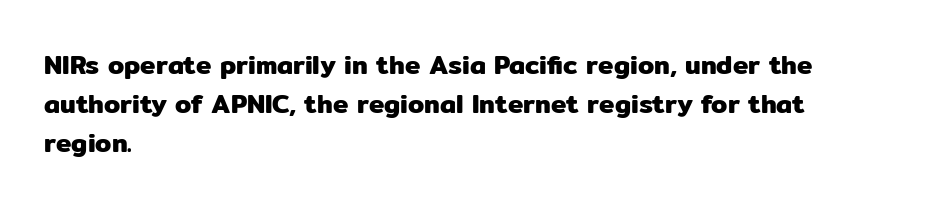
{"italic": "no", "underline": "no", "align": "left", "line_spacing": "normal", "line_spacing_ratio": 1.5, "letter_spacing": "normal", "letter_spacing_em": 0.0, "glyph_px": 26}
